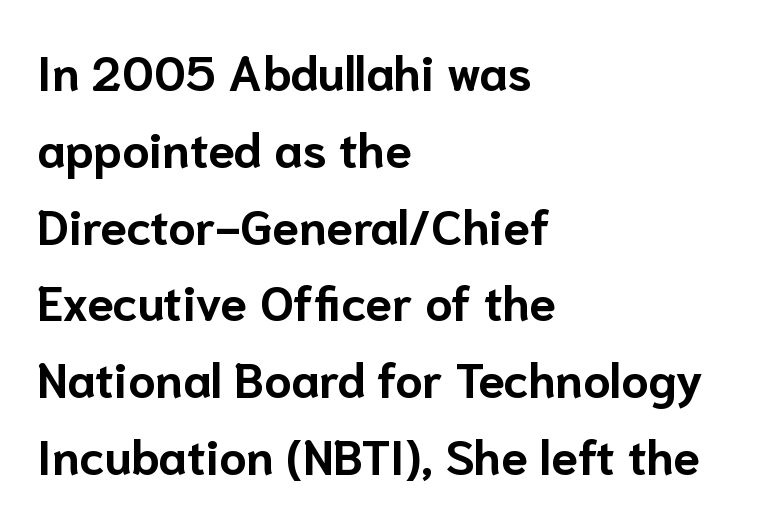
The image shows 48 px bold sans-serif type, upright; set left-aligned, normal line spacing (1.6x), normal letter spacing, not underlined; low stroke contrast and a medium x-height.
